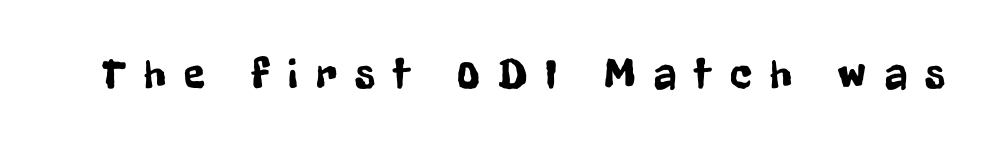
Is there any slant? The stems are plumb. The glyphs in this specimen are sans serif. Inter-character spacing is expanded well beyond the font's built-in metrics. You could not count columns in this text — the font is proportionally spaced. The zone under the glyphs is completely vacant.
